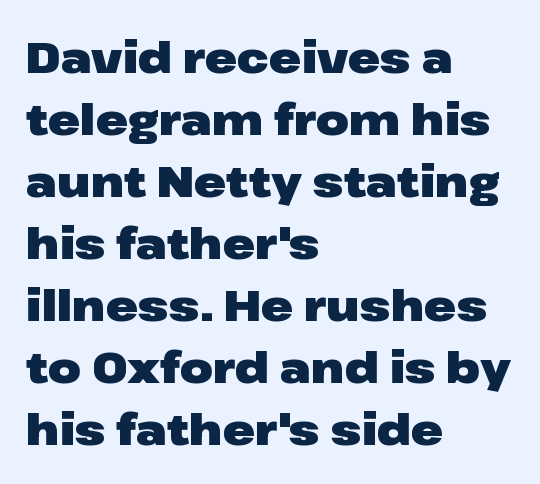
A student would call this left alignment; a typographer would say flush left, rag right. These lines are rendered in a variable-pitch font. The strip under each line holds only bare page. The space between consecutive lines is moderate.
